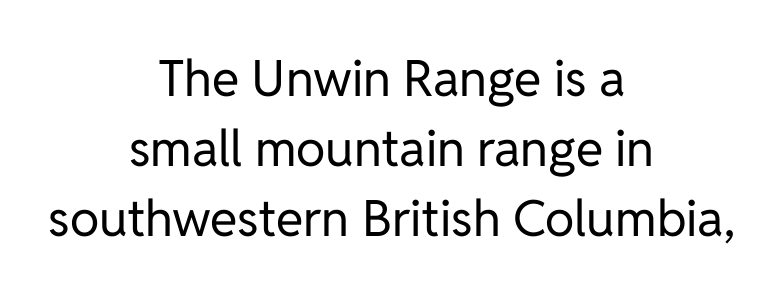
The letterforms sit at book weight or below. The line-height multiplier appears to be the usual default. The typesetter chose a symmetrical, centered arrangement here. No word sits above an underline.
